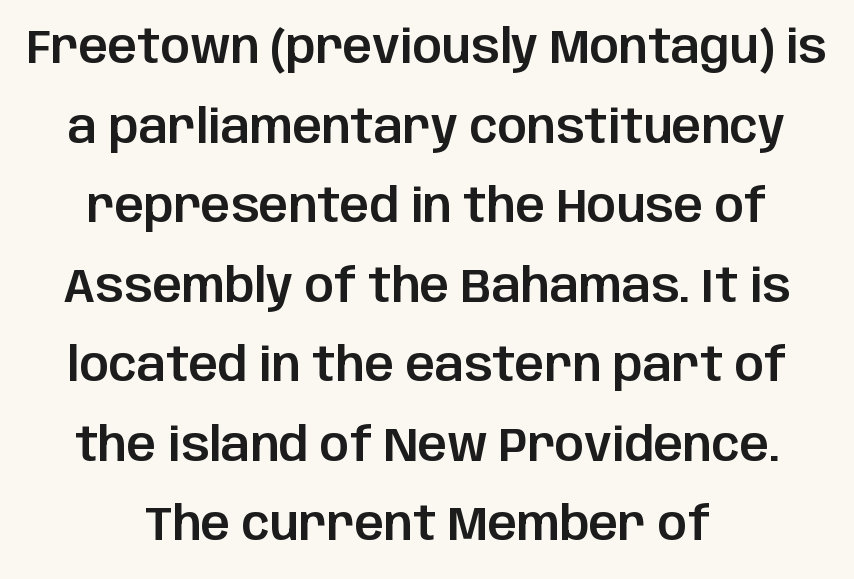
The image shows 46 px sans-serif type, upright; set centered, line spacing 1.73x, normal letter spacing, not underlined; low stroke contrast and a large x-height.
